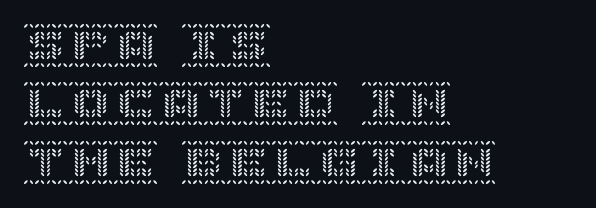
{"italic": "no", "width": "normal", "x_height": "large", "underline": "no", "align": "left", "line_spacing": "normal", "line_spacing_ratio": 1.3, "letter_spacing": "normal", "letter_spacing_em": 0.0, "glyph_px": 45}
